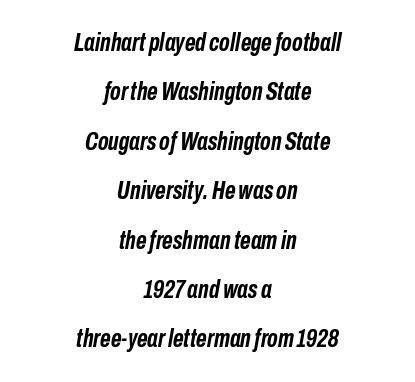
On the weight axis this lands at bold, roughly 700. The compositor balanced each line on the midline. Descenders hang freely into open space. Tracking value appears to be zero — textbook default spacing. There's an unmistakable incline to the writing here. The lines are spread far apart with generous leading.
